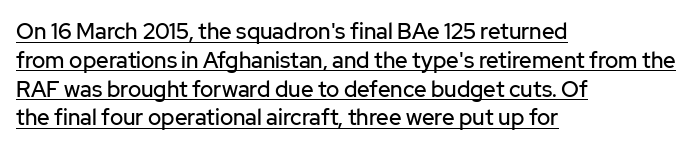
Beneath each row of characters lies a ruled line. Does the copy run flush right? No — it runs flush left. A typesetter would call this leading conventional body-copy spacing. No extra tracking has been applied to these lines. The axis of the letterforms is exactly vertical.
